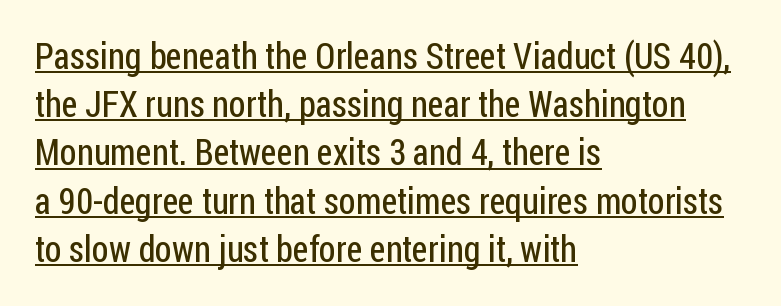
The letters look calm and open, with moderate or lighter stems. The designer went with a sans here, leaving each stem footless. These lines are set flush left with a ragged right edge. Emphasis is given by a line drawn under the lettering.
